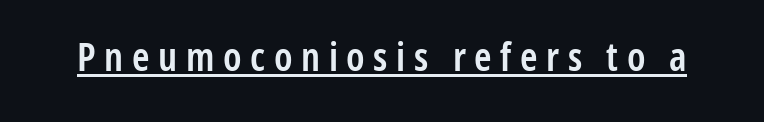
The image shows 39 px semibold, condensed sans-serif type, upright; set unusually wide letter spacing (+0.22 em), underlined; low stroke contrast and a medium x-height.
